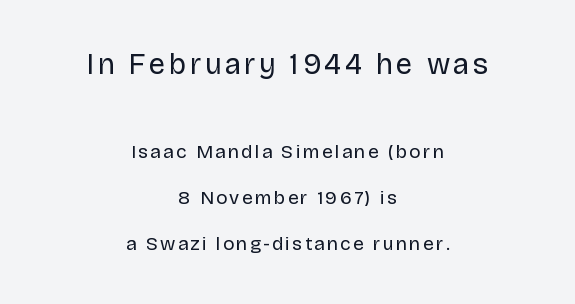
Weight: in the light-to-regular range. The rendering uses natural spacing where letterforms have individual widths. The string is rendered with underlining switched off. You can tell from the bare stems that sans-serif type was used. Between these two stacked blocks, the higher one wins on size. Does the lettering tilt? It doesn't — this is upright.
